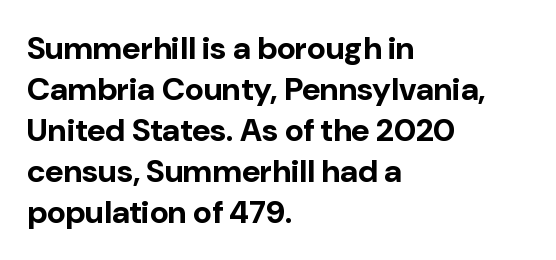
Baseline-to-baseline distance is the conventional proportion of letter height. Looks like regular typesetting: each glyph gets only the width it needs. Horizontal alignment here is leftward, the default for most running prose. Caption: bold face, heavy strokes. Short note: letters normally spaced.
